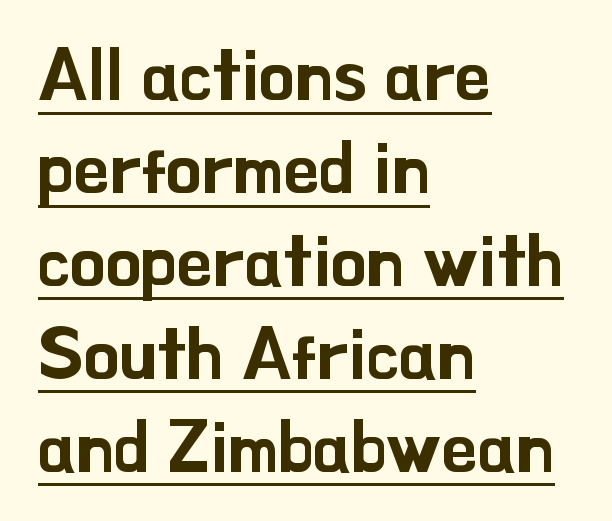
{"serif": "no", "italic": "no", "width": "normal", "stroke_contrast": "low", "x_height": "small", "monospaced": "no", "underline": "yes", "align": "left", "line_spacing": "normal", "line_spacing_ratio": 1.29, "letter_spacing": "normal", "letter_spacing_em": 0.0, "glyph_px": 72}
